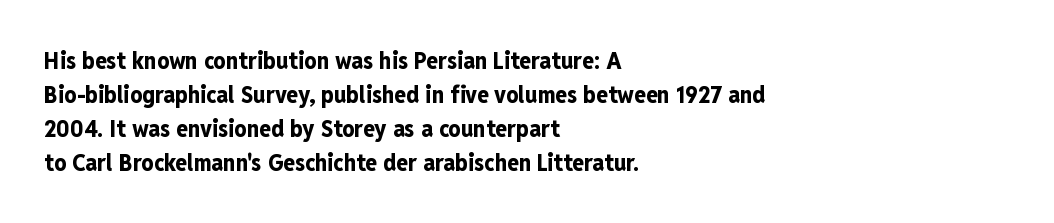
Q: Is the text bold? A: Yes.
Q: Is the text italic (slanted)? A: No, it is upright.
Q: Is the text underlined? A: No.
Q: How is the paragraph aligned? A: Left-aligned.
Q: Is the spacing between letters normal or unusually wide? A: Normal.
Q: Is the spacing between lines tight, normal or loose? A: Normal.
